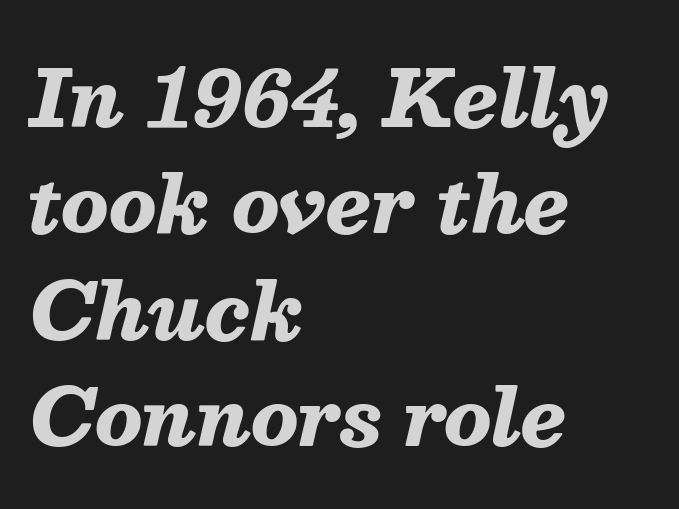
Does the weight exceed regular? Yes, all the way to bold. Typeset ragged right — the left edge is the straight one. This rendering features lettering with no underline. Nothing unusual about the tracking: characters are spaced as the font intends. Varying glyph widths throughout — classic text-font behaviour. Successive baselines arrive at the customary interval.
